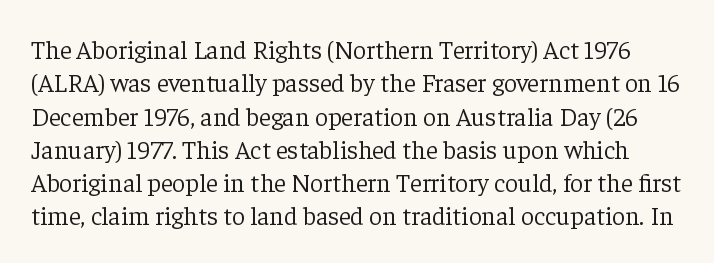
Q: Is the text bold? A: No.
Q: Is the text italic (slanted)? A: No, it is upright.
Q: Is the text underlined? A: No.
Q: Is the spacing between letters normal or unusually wide? A: Normal.
Q: Is the spacing between lines tight, normal or loose? A: Normal.
